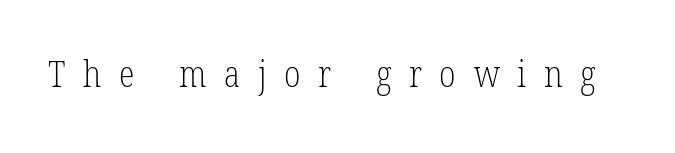
{"serif": "yes", "bold": "no", "weight": "light", "width": "condensed", "stroke_contrast": "low", "x_height": "medium", "monospaced": "no", "underline": "no", "letter_spacing": "wide", "letter_spacing_em": 0.49, "glyph_px": 36}
